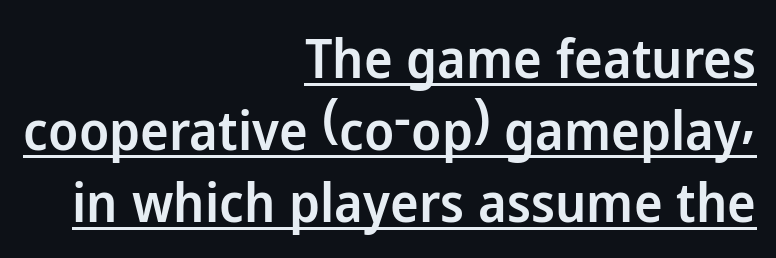
Horizontal alignment here is rightward, an uncommon choice for prose. Baseline-to-baseline distance is the conventional proportion of letter height. If you drew a line through each stem, it would be perfectly vertical. Look at the tracking — it's just the regular setting, nothing added. In terms of weight, the rendering is demibold, just under bold.
